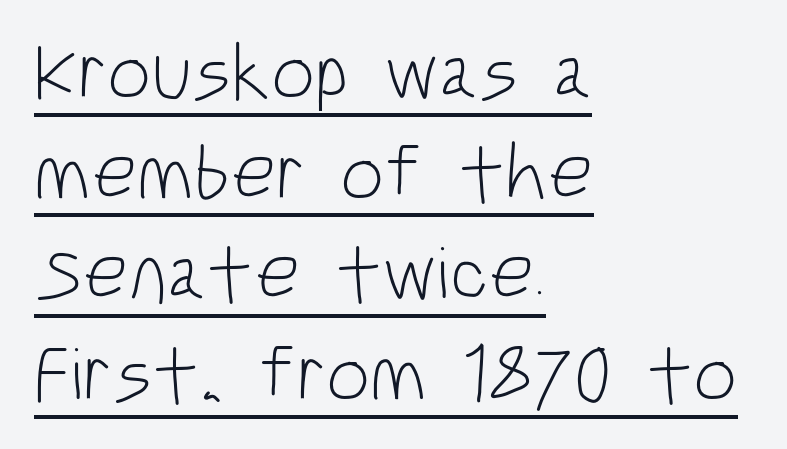
The image shows 78 px light, condensed sans-serif type, upright; set left-aligned, normal line spacing (1.29x), normal letter spacing, underlined; low stroke contrast and a large x-height.
